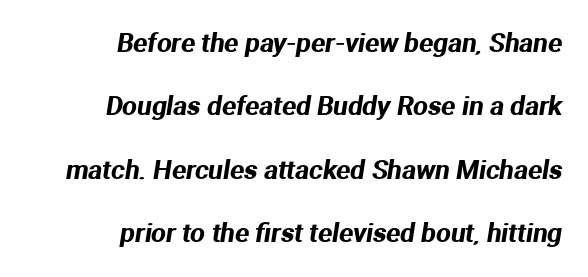
{"underline": "no", "align": "right", "line_spacing": "loose", "line_spacing_ratio": 2.44, "letter_spacing": "normal", "letter_spacing_em": 0.0, "glyph_px": 26}
